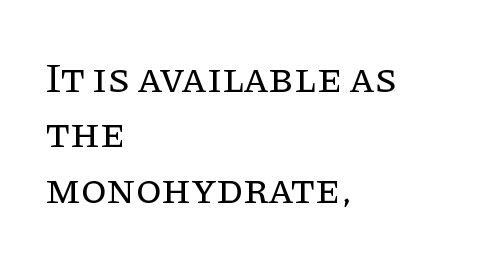
{"serif": "yes", "italic": "no", "bold": "no", "weight": "regular", "width": "normal", "stroke_contrast": "low", "x_height": "large", "monospaced": "no", "underline": "no", "align": "left", "line_spacing": "normal", "line_spacing_ratio": 1.32, "letter_spacing": "normal", "letter_spacing_em": 0.0, "glyph_px": 42}
